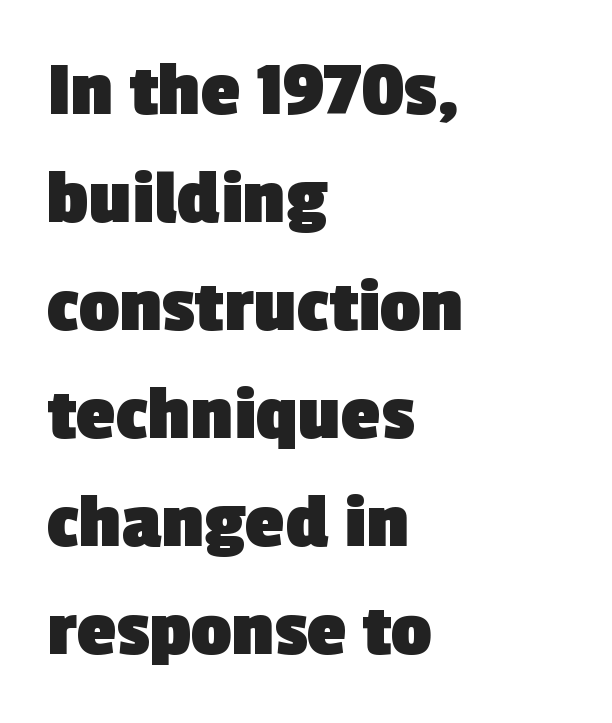
{"serif": "no", "bold": "yes", "weight": "heavy", "width": "normal", "x_height": "medium", "monospaced": "no", "underline": "no", "align": "left", "line_spacing": "normal", "line_spacing_ratio": 1.35, "letter_spacing": "normal", "letter_spacing_em": 0.0, "glyph_px": 80}
